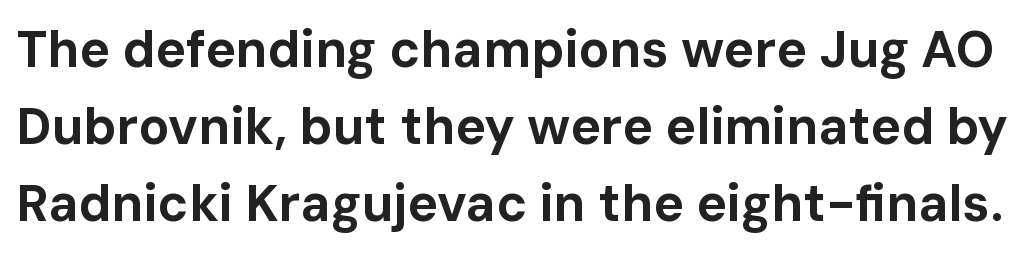
The image shows 51 px bold sans-serif type, upright; set normal line spacing (1.51x), normal letter spacing, not underlined; low stroke contrast and a medium x-height.
